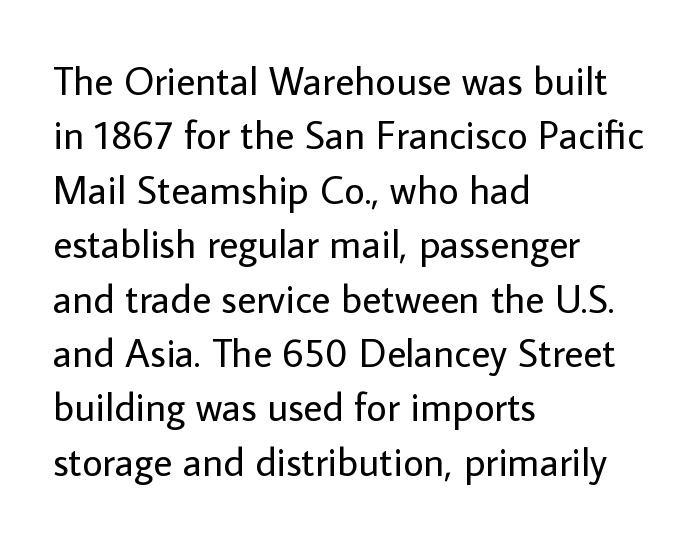
The lines sit at an ordinary, default distance from one another. The setting favours the left margin, as ordinary paragraphs usually do. Upright lettering throughout. Nothing unusual about the tracking: characters are spaced as the font intends. Here the designer chose a conventional face with non-uniform glyph widths.
